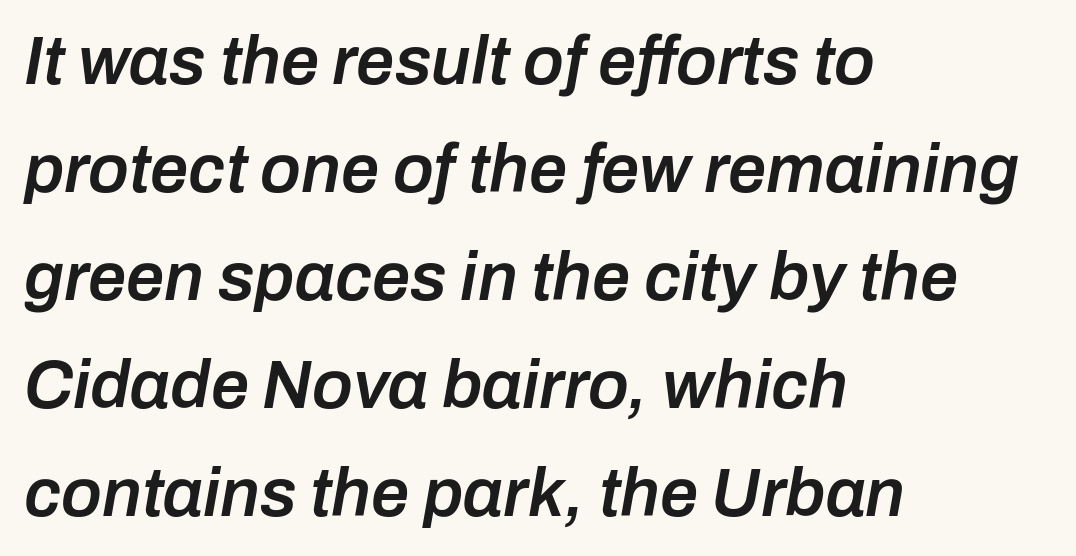
Q: Is the text bold? A: Semi-bold.
Q: Is the text italic (slanted)? A: Yes, it leans right by about 10 degrees.
Q: Is the text underlined? A: No.
Q: How is the paragraph aligned? A: Left-aligned.
Q: Is the spacing between letters normal or unusually wide? A: Normal.
Q: Is the spacing between lines tight, normal or loose? A: Normal.
Q: Width (condensed, normal, or wide)? A: Normal.
Q: Stroke contrast? A: Low.
Q: x-height? A: Medium.
Q: Monospaced? A: No.
